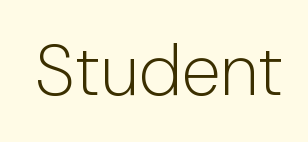
The image shows 71 px light sans-serif type, upright; set normal letter spacing, not underlined; low stroke contrast and a medium x-height.
